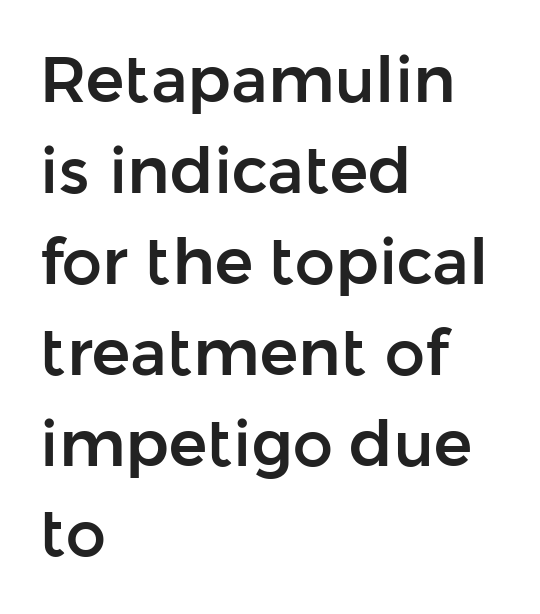
{"serif": "no", "italic": "no", "width": "normal", "stroke_contrast": "low", "x_height": "medium", "monospaced": "no", "underline": "no", "align": "left", "line_spacing": "normal", "line_spacing_ratio": 1.42, "letter_spacing": "normal", "letter_spacing_em": 0.0, "glyph_px": 64}
